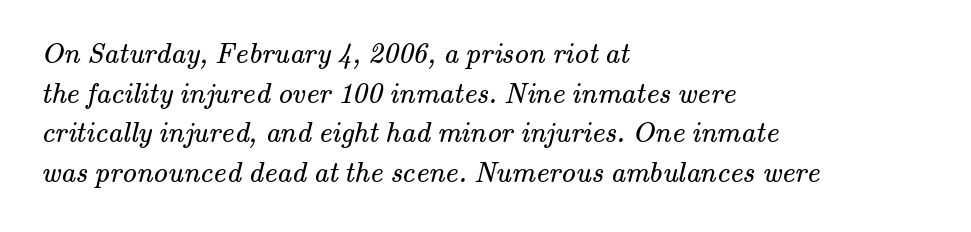
The image shows 29 px regular-weight serif type; set left-aligned, normal line spacing (1.37x), normal letter spacing, not underlined; medium stroke contrast and a small x-height.
